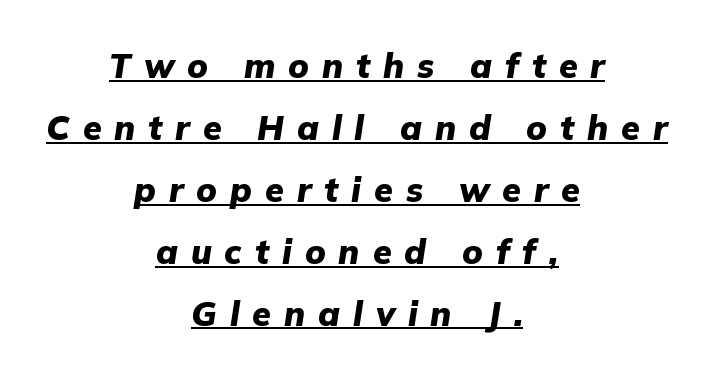
{"italic": "yes", "lean": "right", "slant_degrees": 9, "bold": "yes", "weight": "heavy", "width": "normal", "stroke_contrast": "low", "x_height": "medium", "monospaced": "no", "underline": "yes", "align": "center", "line_spacing_ratio": 1.82, "letter_spacing": "wide", "letter_spacing_em": 0.38, "glyph_px": 34}
